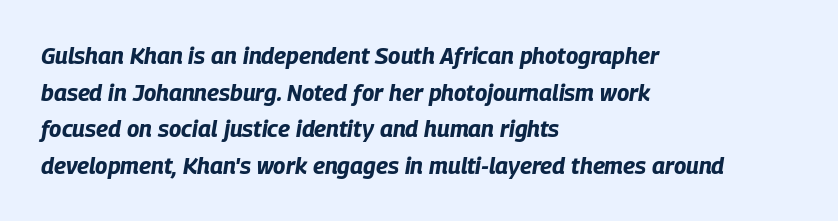
Descender tails drop into unmarked territory. Its strokes are broad and dark, the hallmark of bold type. Evenly set lines give the paragraph a standard silhouette. Between one letter and the next there's only the usual sliver of space. You can tell it's italic because the verticals aren't actually vertical. The lines in this sample share a left origin and differ only in where they stop.
